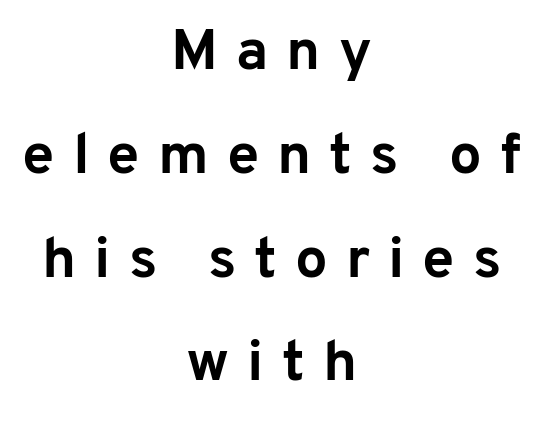
{"serif": "no", "italic": "no", "bold": "yes", "weight": "bold", "width": "normal", "stroke_contrast": "low", "x_height": "medium", "monospaced": "no", "underline": "no", "align": "center", "line_spacing_ratio": 1.79, "letter_spacing": "wide", "letter_spacing_em": 0.31, "glyph_px": 58}
